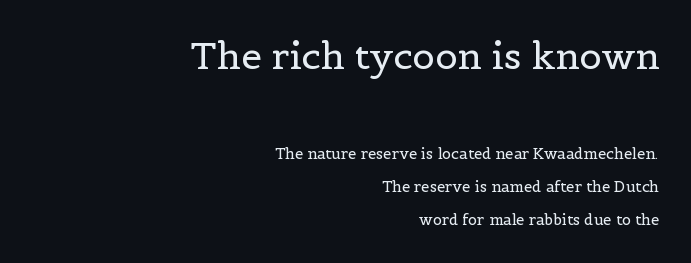
{"serif": "yes", "italic": "no", "bold": "no", "weight": "regular", "width": "normal", "x_height": "medium", "monospaced": "no", "underline": "no", "align": "right", "line_spacing": "loose", "line_spacing_ratio": 2.22, "letter_spacing": "normal", "letter_spacing_em": 0.0, "larger_block": "first", "size_ratio": 2.47, "glyph_px": 37}
